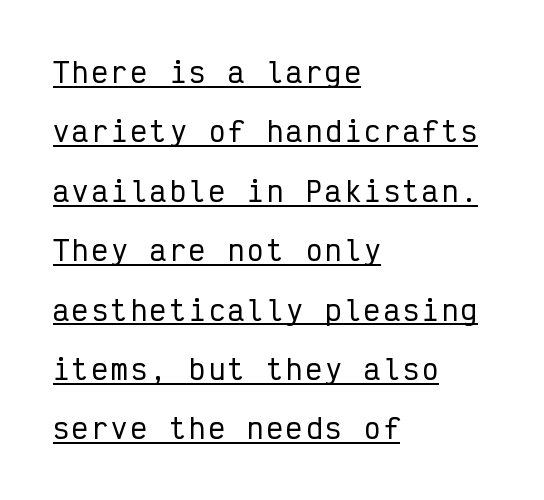
Leading is clearly above the norm, producing a sparse column. If you drew a ruler down the left edge, every line would touch it. This sample carries an underscore along the baseline area. Upright lettering throughout.
